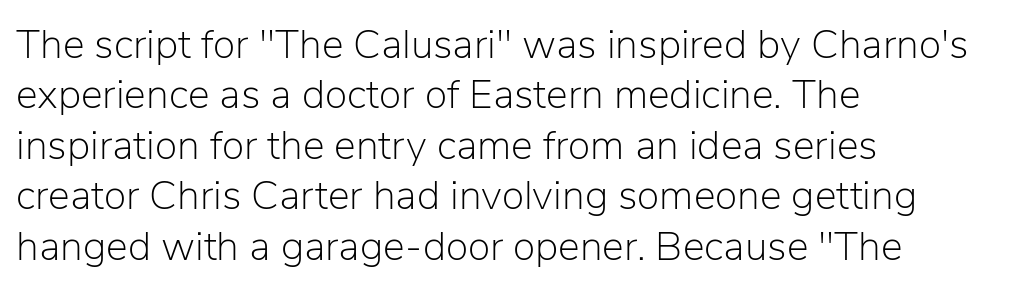
{"serif": "no", "italic": "no", "bold": "no", "weight": "light", "width": "normal", "stroke_contrast": "low", "x_height": "medium", "monospaced": "no", "underline": "no", "align": "left", "line_spacing_ratio": 1.23, "letter_spacing": "normal", "letter_spacing_em": 0.0, "glyph_px": 41}
